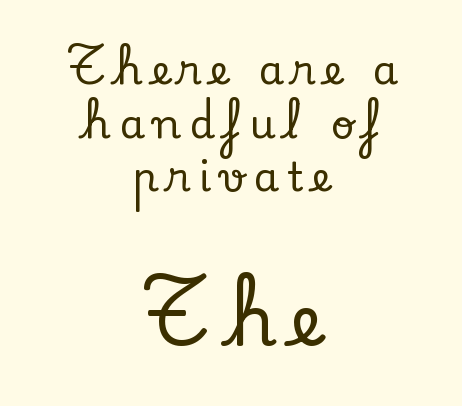
Q: Is the text italic (slanted)? A: No, it is upright.
Q: Is the typeface a serif or a sans-serif typeface? A: Serif.
Q: Is the text underlined? A: No.
Q: How is the paragraph aligned? A: Centered.
Q: Is the spacing between letters normal or unusually wide? A: Unusually wide.
Q: Is the spacing between lines tight, normal or loose? A: Normal.
Q: Which block of text is set in a larger size, the first (top) or the second (bottom)? A: The second (bottom) one.
Q: Width (condensed, normal, or wide)? A: Normal.
Q: Stroke contrast? A: Low.
Q: x-height? A: Small.
Q: Monospaced? A: No.
